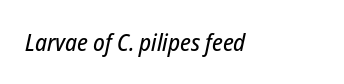
Q: Is the text italic (slanted)? A: Yes, it leans right by about 12 degrees.
Q: Is the text underlined? A: No.
Q: Is the spacing between letters normal or unusually wide? A: Normal.
